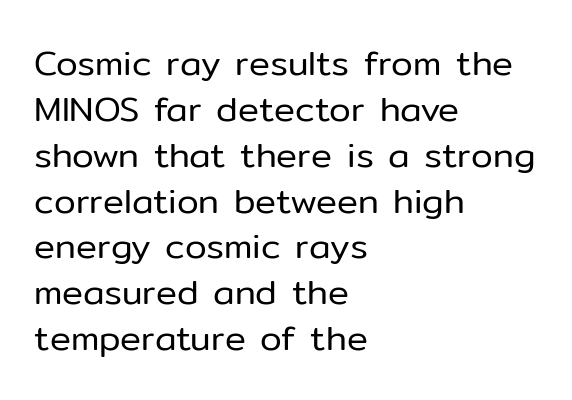
The setting favours the left margin, as ordinary paragraphs usually do. Rule under the text: the space is simply empty. Horizontal bands of white between lines are of average thickness. Weight: not bold — regular or lighter.
